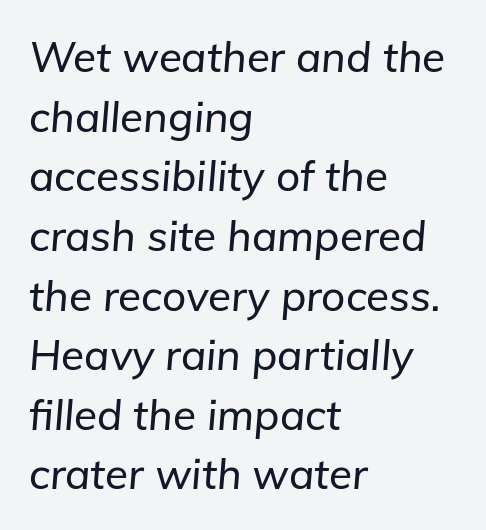
{"italic": "yes", "lean": "right", "slant_degrees": 5, "width": "normal", "stroke_contrast": "low", "x_height": "medium", "monospaced": "no", "underline": "no", "align": "left", "line_spacing": "normal", "line_spacing_ratio": 1.42, "letter_spacing": "normal", "letter_spacing_em": 0.0, "glyph_px": 42}
